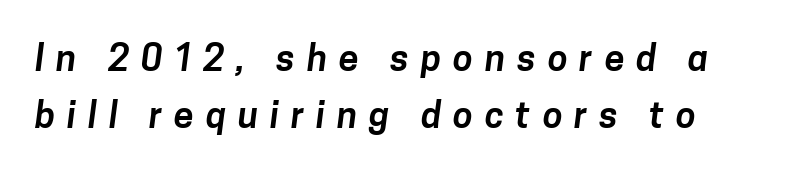
Q: Is the typeface a serif or a sans-serif typeface? A: Sans-serif.
Q: Is the text underlined? A: No.
Q: Is the spacing between letters normal or unusually wide? A: Unusually wide.
Q: Is the spacing between lines tight, normal or loose? A: Normal.
Q: Width (condensed, normal, or wide)? A: Normal.
Q: Stroke contrast? A: Low.
Q: x-height? A: Medium.
Q: Monospaced? A: No.
